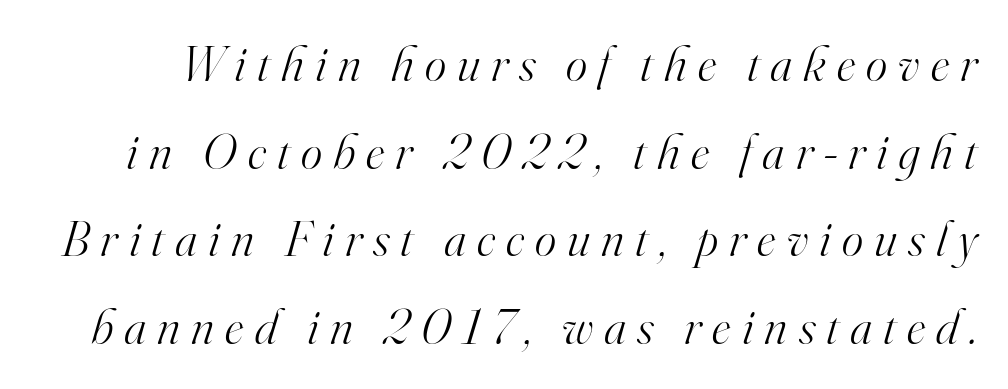
Q: Is the text bold? A: No.
Q: Is the text italic (slanted)? A: Yes, it leans right by about 16 degrees.
Q: Is the typeface a serif or a sans-serif typeface? A: Serif.
Q: Is the text underlined? A: No.
Q: Is the spacing between letters normal or unusually wide? A: Unusually wide.
Q: Width (condensed, normal, or wide)? A: Normal.
Q: Stroke contrast? A: High.
Q: x-height? A: Small.
Q: Monospaced? A: No.
